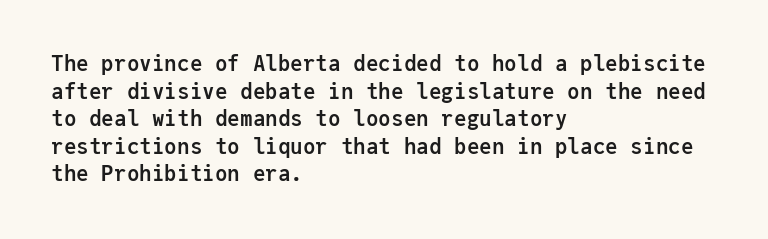
{"italic": "no", "bold": "yes", "underline": "no", "align": "left", "line_spacing": "normal", "line_spacing_ratio": 1.31, "letter_spacing": "normal", "letter_spacing_em": 0.0, "glyph_px": 21}
